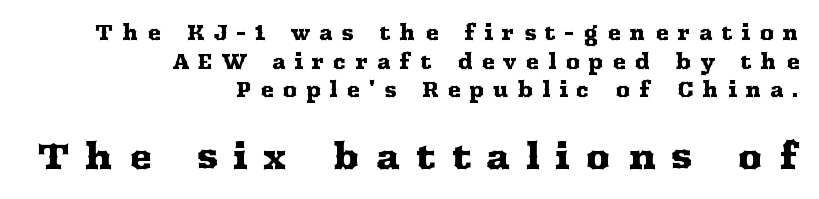
{"serif": "yes", "italic": "no", "width": "wide", "stroke_contrast": "medium", "x_height": "medium", "monospaced": "no", "underline": "no", "align": "right", "line_spacing": "normal", "line_spacing_ratio": 1.43, "letter_spacing": "wide", "letter_spacing_em": 0.44, "larger_block": "second", "size_ratio": 1.75, "glyph_px": 35}
